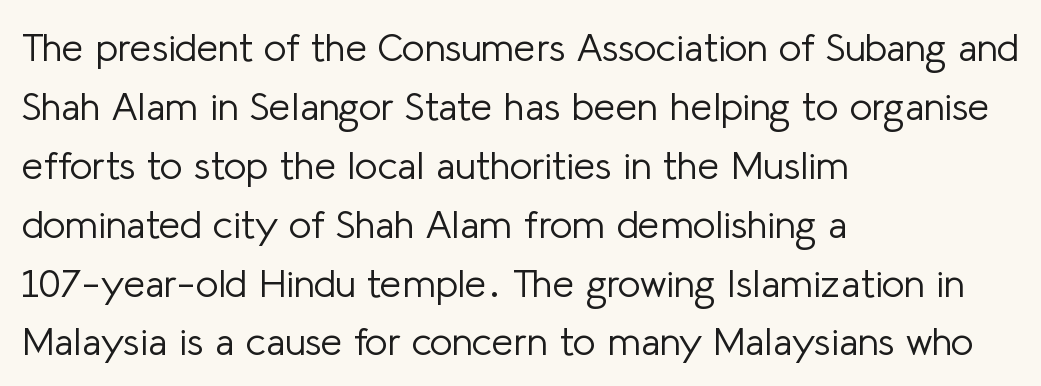
The image shows 39 px light sans-serif type, upright; set left-aligned, normal line spacing (1.51x), normal letter spacing, not underlined; low stroke contrast and a medium x-height.
